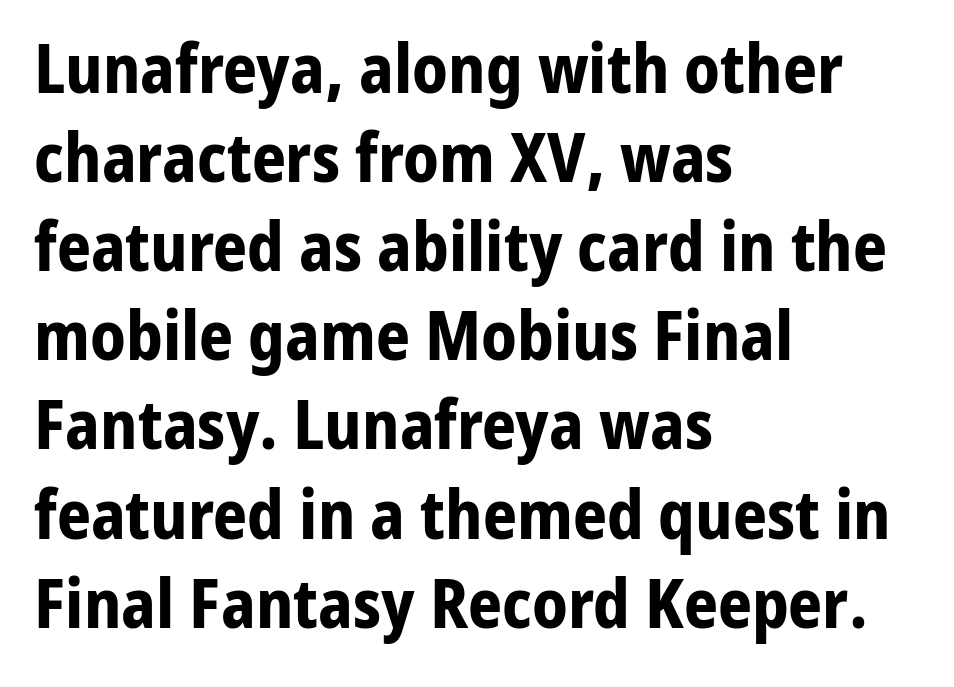
Q: Is the text bold? A: Yes.
Q: Is the text italic (slanted)? A: No, it is upright.
Q: Is the typeface a serif or a sans-serif typeface? A: Sans-serif.
Q: Is the text underlined? A: No.
Q: How is the paragraph aligned? A: Left-aligned.
Q: Is the spacing between letters normal or unusually wide? A: Normal.
Q: Is the spacing between lines tight, normal or loose? A: Normal.
Q: Width (condensed, normal, or wide)? A: Normal.
Q: Stroke contrast? A: Low.
Q: x-height? A: Medium.
Q: Monospaced? A: No.
